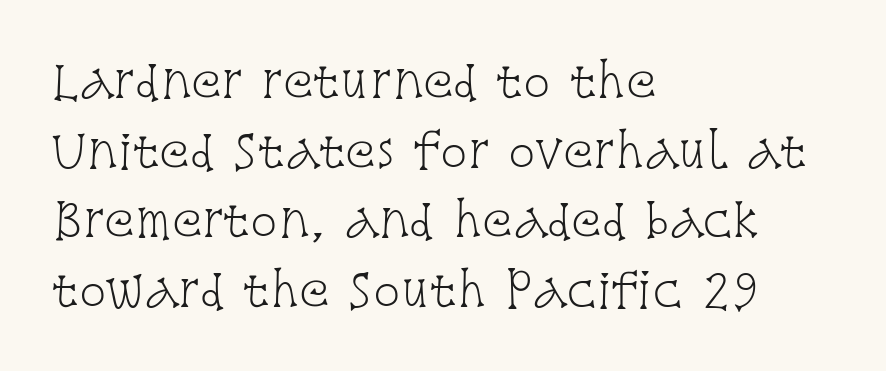
The image shows 45 px light, condensed serif type, upright; set left-aligned, normal line spacing (1.55x), normal letter spacing, not underlined; low stroke contrast and a large x-height.
